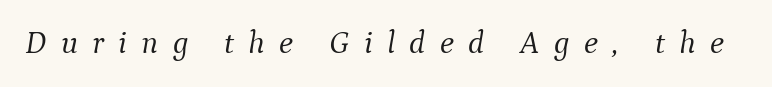
{"serif": "yes", "italic": "yes", "lean": "right", "slant_degrees": 9, "bold": "no", "weight": "light", "width": "normal", "stroke_contrast": "medium", "x_height": "medium", "monospaced": "no", "underline": "no", "letter_spacing": "wide", "letter_spacing_em": 0.45, "glyph_px": 32}
